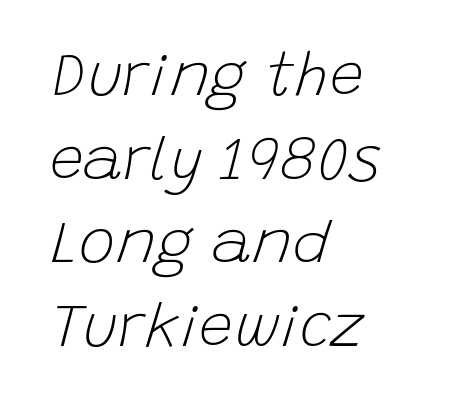
{"italic": "yes", "lean": "right", "slant_degrees": 15, "bold": "no", "weight": "light", "width": "normal", "stroke_contrast": "low", "x_height": "large", "monospaced": "no", "underline": "no", "align": "left", "line_spacing": "normal", "line_spacing_ratio": 1.37, "letter_spacing": "normal", "letter_spacing_em": 0.0, "glyph_px": 61}
